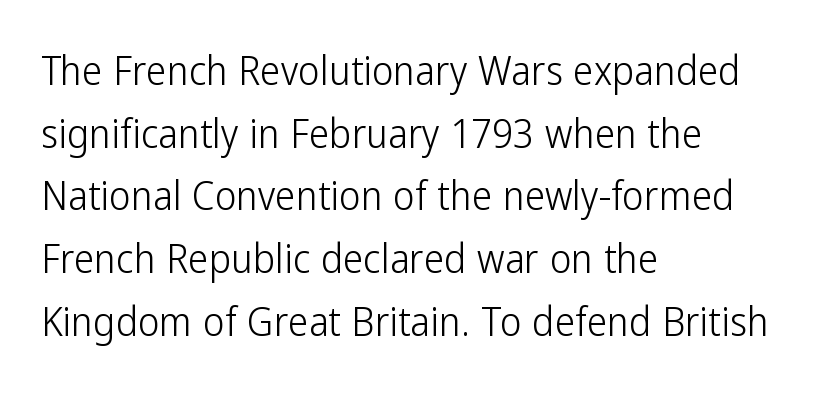
Q: Is the text bold? A: No.
Q: Is the text italic (slanted)? A: No, it is upright.
Q: Is the typeface a serif or a sans-serif typeface? A: Sans-serif.
Q: Is the text underlined? A: No.
Q: How is the paragraph aligned? A: Left-aligned.
Q: Is the spacing between letters normal or unusually wide? A: Normal.
Q: Is the spacing between lines tight, normal or loose? A: Normal.
Q: Width (condensed, normal, or wide)? A: Condensed.
Q: Stroke contrast? A: Low.
Q: x-height? A: Medium.
Q: Monospaced? A: No.
